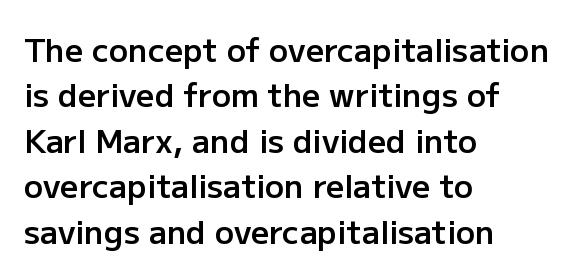
Q: Is the text bold? A: Semi-bold.
Q: Is the text italic (slanted)? A: No, it is upright.
Q: Is the typeface a serif or a sans-serif typeface? A: Sans-serif.
Q: Is the text underlined? A: No.
Q: How is the paragraph aligned? A: Left-aligned.
Q: Is the spacing between letters normal or unusually wide? A: Normal.
Q: Is the spacing between lines tight, normal or loose? A: Normal.
Q: Width (condensed, normal, or wide)? A: Normal.
Q: Stroke contrast? A: Low.
Q: x-height? A: Medium.
Q: Monospaced? A: No.
